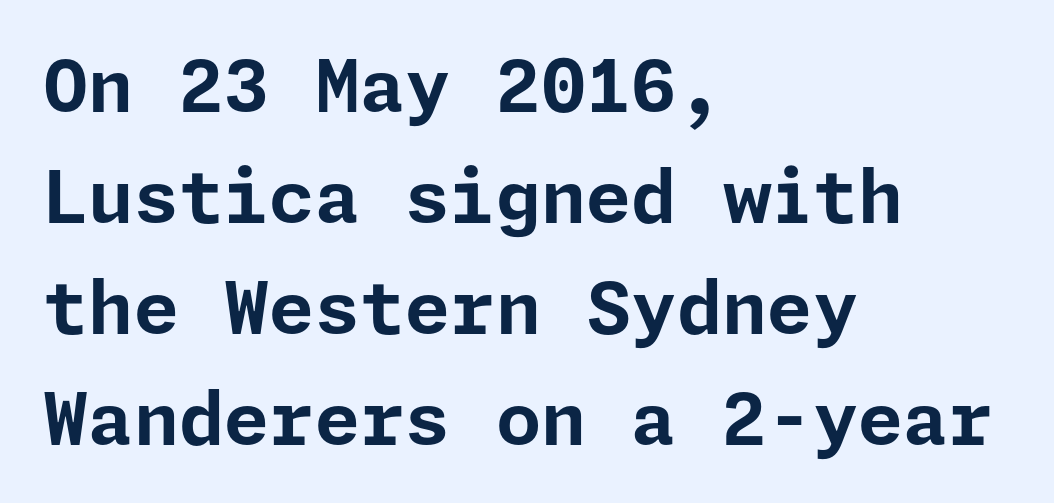
The passage shown is not underscored anywhere. The tracking reads as untouched default to a designer's eye. What kind of face is this? One without serifs — a sans. Which margin do the lines hug? The left one — the right edge is uneven. Do the letters lean? They stand straight.
